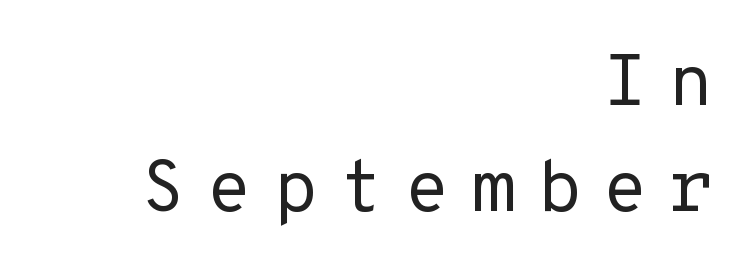
The image shows 72 px regular-weight sans-serif type, upright; set right-aligned, normal line spacing (1.47x), unusually wide letter spacing (+0.3 em), not underlined; low stroke contrast and a medium x-height.
